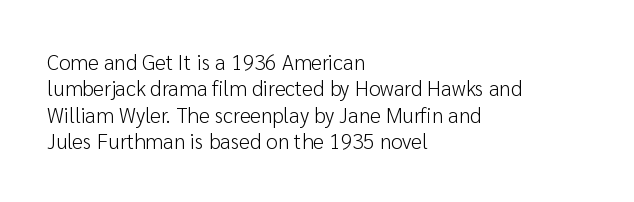
The rendering uses a moderate line-height, typical for paragraphs. Only glyphs here, with clear space below each row. The passage is arranged the way most books set body copy — flush left. Spacing between characters is what you'd get straight out of the box.
